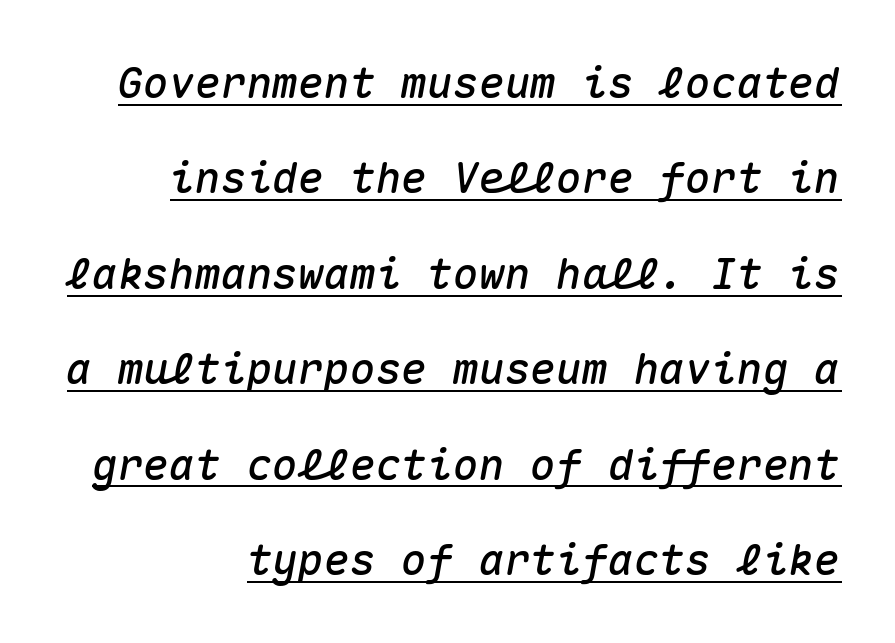
Q: Is the text italic (slanted)? A: Yes, it leans right by about 10 degrees.
Q: Is the text underlined? A: Yes.
Q: How is the paragraph aligned? A: Right-aligned.
Q: Is the spacing between letters normal or unusually wide? A: Normal.
Q: Is the spacing between lines tight, normal or loose? A: Loose.
Q: Width (condensed, normal, or wide)? A: Normal.
Q: Stroke contrast? A: Medium.
Q: x-height? A: Medium.
Q: Monospaced? A: Yes.
